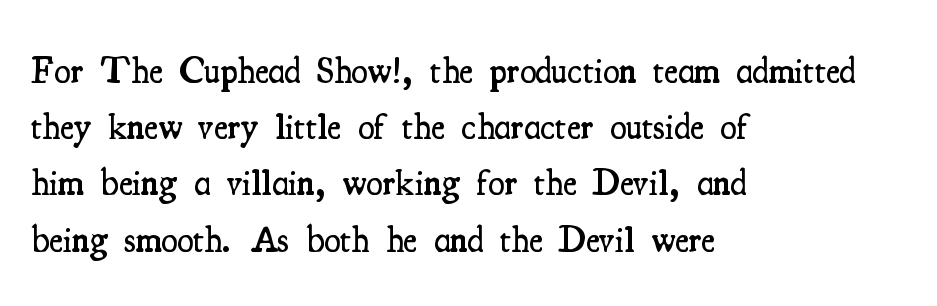
Honestly, the letter spacing is just normal — you wouldn't notice it. Alignment: flush left. Spacing verdict: proportional, widths tailored to each character. This rendering employs a face with finishing strokes, i.e., a serif. These words are printed semibold, heavier than regular yet not bold. No word sits above an underline.
